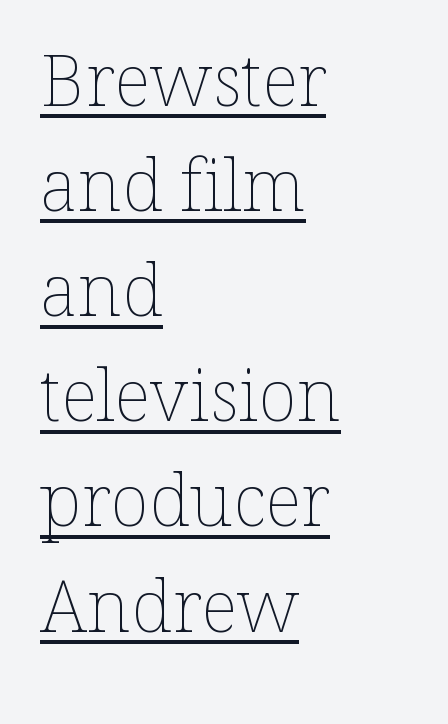
Q: Is the text bold? A: No.
Q: Is the text italic (slanted)? A: No, it is upright.
Q: Is the text underlined? A: Yes.
Q: How is the paragraph aligned? A: Left-aligned.
Q: Is the spacing between letters normal or unusually wide? A: Normal.
Q: Is the spacing between lines tight, normal or loose? A: Normal.
Q: Width (condensed, normal, or wide)? A: Normal.
Q: Stroke contrast? A: Low.
Q: x-height? A: Medium.
Q: Monospaced? A: No.
